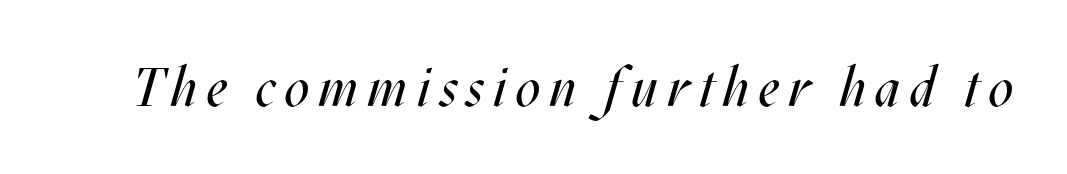
{"italic": "yes", "lean": "right", "slant_degrees": 17, "bold": "no", "weight": "regular", "width": "condensed", "stroke_contrast": "medium", "x_height": "large", "monospaced": "no", "underline": "no", "glyph_px": 54}
